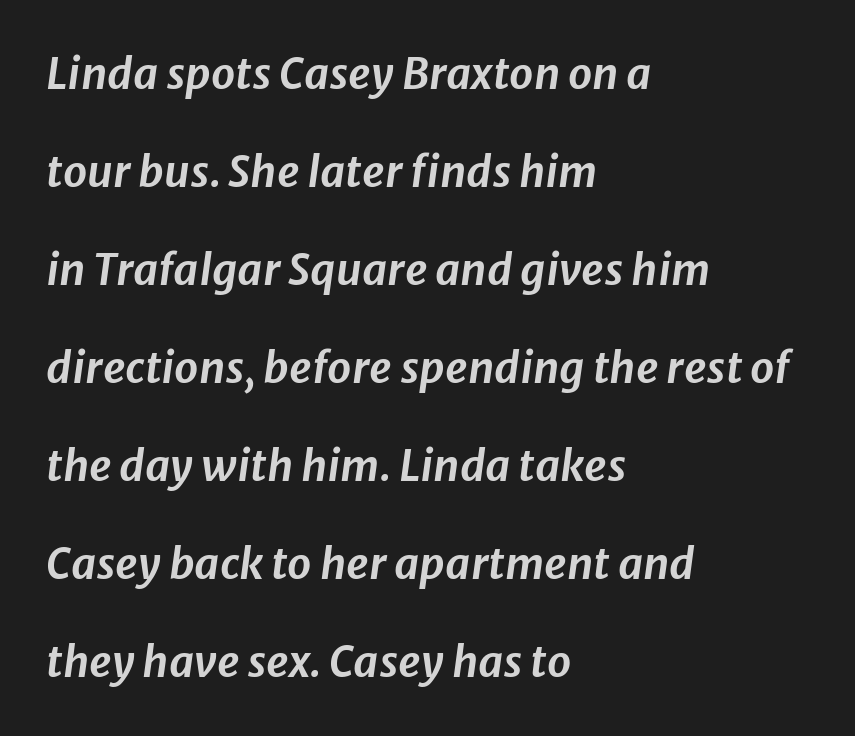
The image shows 43 px text type, italic (leaning right); set left-aligned, loose line spacing (2.28x), normal letter spacing, not underlined; low stroke contrast and a medium x-height.
